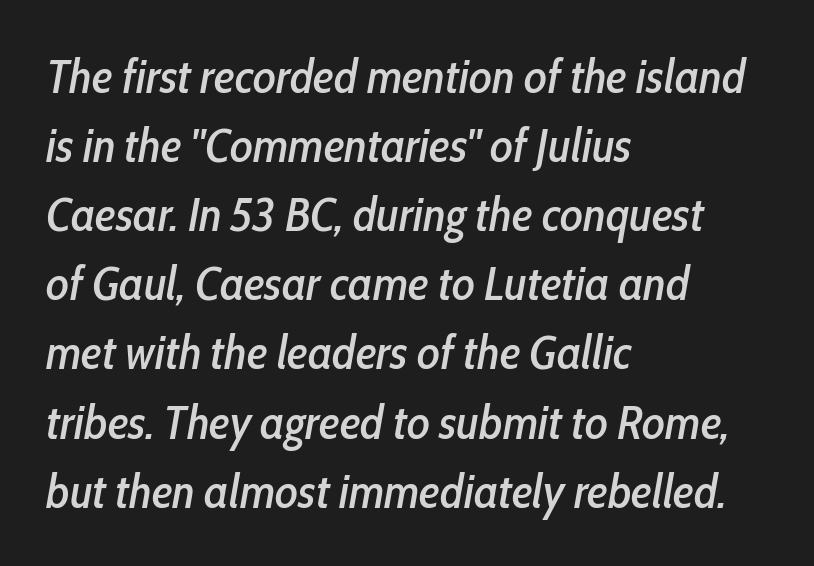
The image shows 48 px condensed type, italic (leaning right); set left-aligned, normal line spacing (1.44x), normal letter spacing, not underlined; low stroke contrast and a medium x-height.
